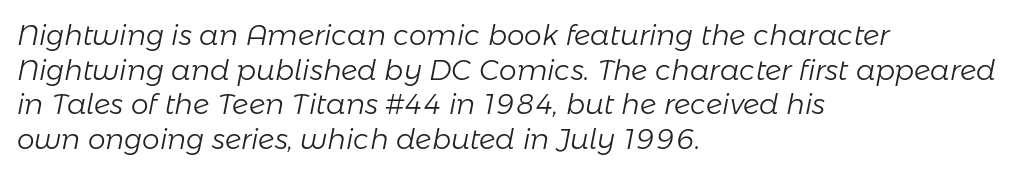
The image shows 28 px light type, italic (leaning right); set left-aligned, line spacing 1.24x, normal letter spacing, not underlined; low stroke contrast and a medium x-height.
